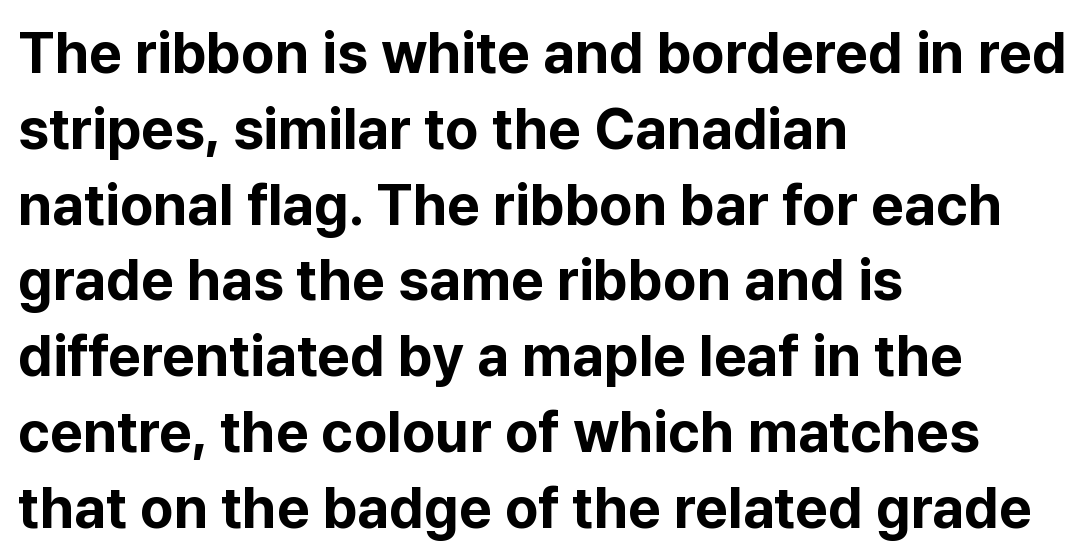
Q: Is the text bold? A: Yes.
Q: Is the text italic (slanted)? A: No, it is upright.
Q: Is the typeface a serif or a sans-serif typeface? A: Sans-serif.
Q: Is the text underlined? A: No.
Q: How is the paragraph aligned? A: Left-aligned.
Q: Is the spacing between letters normal or unusually wide? A: Normal.
Q: Is the spacing between lines tight, normal or loose? A: Normal.
Q: Width (condensed, normal, or wide)? A: Normal.
Q: Stroke contrast? A: Low.
Q: x-height? A: Medium.
Q: Monospaced? A: No.
